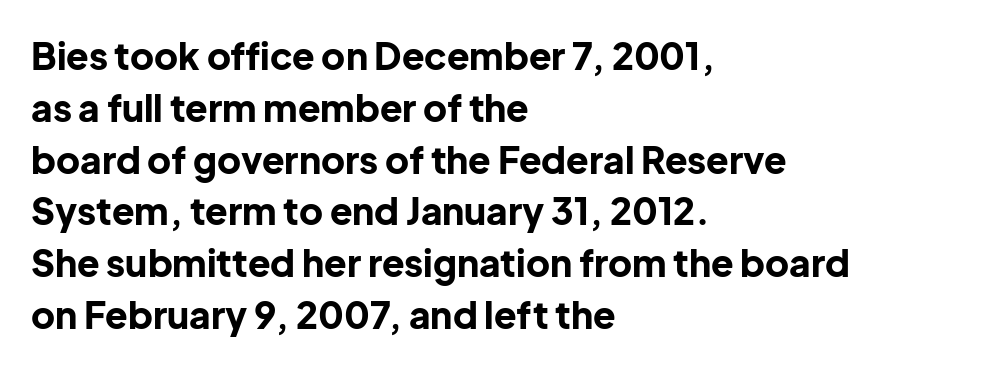
The image shows 37 px bold sans-serif type, upright; set left-aligned, normal line spacing (1.4x), normal letter spacing, not underlined; low stroke contrast and a medium x-height.
